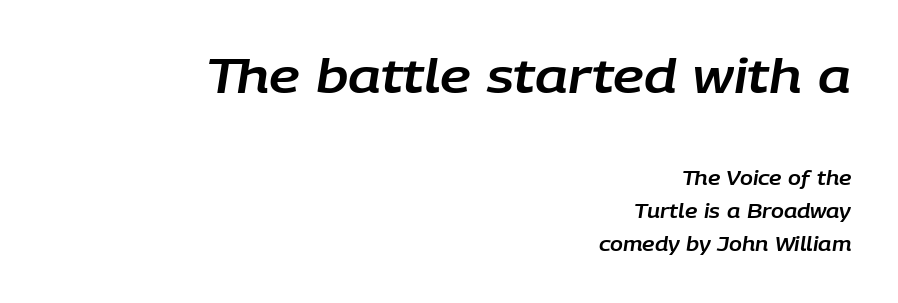
Each letter keeps its own natural width here, so spacing adapts to shape. These lines stack with their right ends in a neat column. Emphasis-style slanted type is in use. Default kerning and tracking; the words read as compact shapes. Lines of text with bare space underneath.
